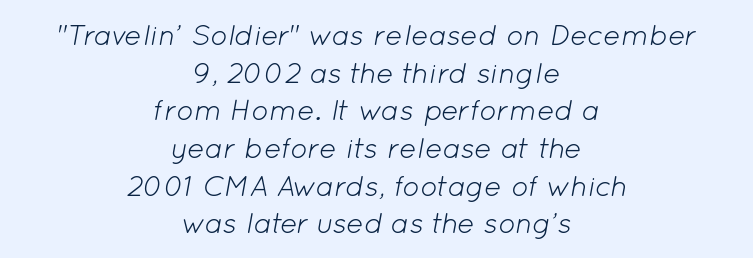
Q: Is the text bold? A: No.
Q: Is the text italic (slanted)? A: Yes, it leans right by about 12 degrees.
Q: Is the text underlined? A: No.
Q: How is the paragraph aligned? A: Centered.
Q: Is the spacing between letters normal or unusually wide? A: Normal.
Q: Is the spacing between lines tight, normal or loose? A: Normal.
Q: Width (condensed, normal, or wide)? A: Normal.
Q: Stroke contrast? A: Low.
Q: x-height? A: Medium.
Q: Monospaced? A: No.
